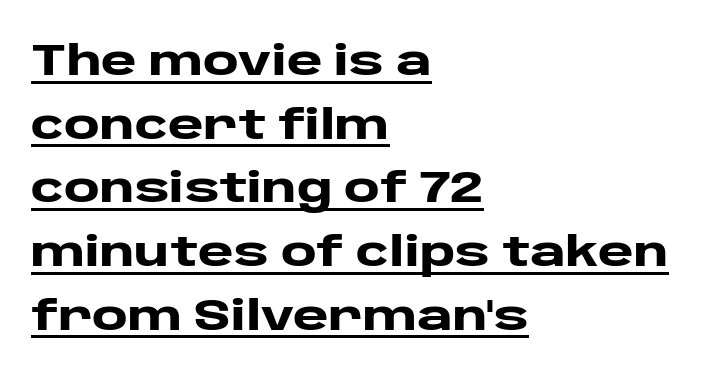
The image shows 43 px heavy, wide sans-serif type, upright; set left-aligned, normal line spacing (1.48x), normal letter spacing, underlined; low stroke contrast and a large x-height.
